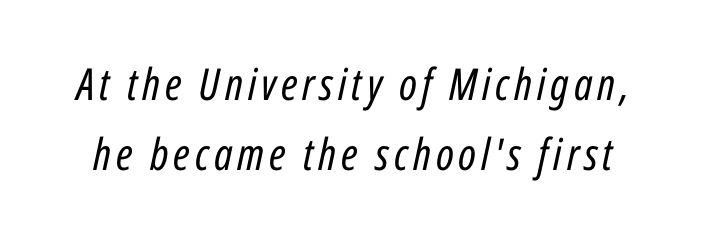
{"italic": "yes", "lean": "right", "slant_degrees": 12, "bold": "no", "weight": "regular", "width": "condensed", "stroke_contrast": "low", "x_height": "medium", "monospaced": "no", "underline": "no", "line_spacing": "normal", "line_spacing_ratio": 1.6, "glyph_px": 44}
